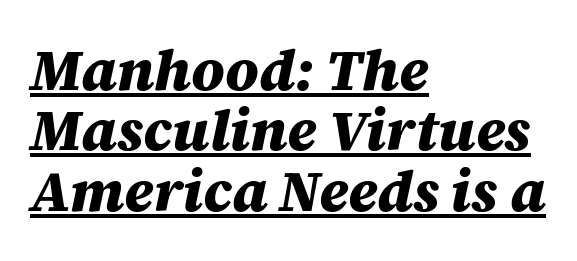
The image shows 57 px heavy type, italic (leaning right); set left-aligned, tight line spacing (1.06x), normal letter spacing, underlined; medium stroke contrast and a large x-height.
